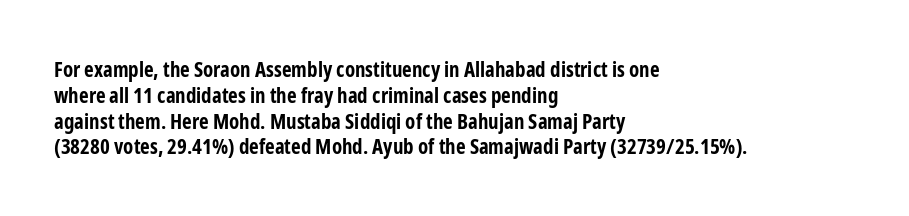
The letters stand upright; this is a roman face. Every row of glyphs begins at an identical x-position on the left. Between one letter and the next there's only the usual sliver of space. Caption: bold face, heavy strokes.
